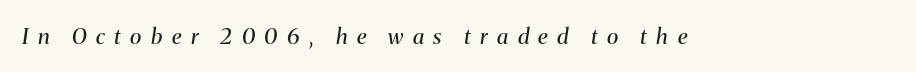
The image shows 22 px text type, italic (leaning right); set unusually wide letter spacing (+0.43 em), not underlined.
